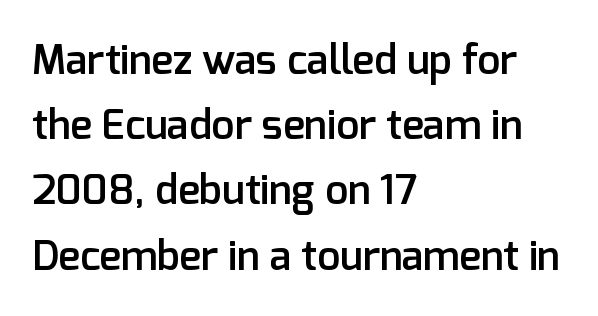
Varying glyph widths throughout — classic text-font behaviour. This rendering uses left alignment, leaving the right contour irregular. The type family on display is of the sans-serif kind. Characters remain perfectly vertical along every line. Standard letterfit; no display-style spreading of the glyphs.
